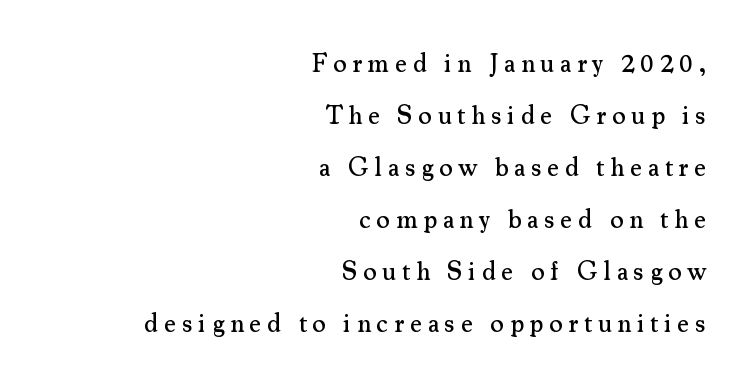
Q: Is the text italic (slanted)? A: No, it is upright.
Q: Is the text underlined? A: No.
Q: How is the paragraph aligned? A: Right-aligned.
Q: Is the spacing between letters normal or unusually wide? A: Unusually wide.
Q: Is the spacing between lines tight, normal or loose? A: Loose.
